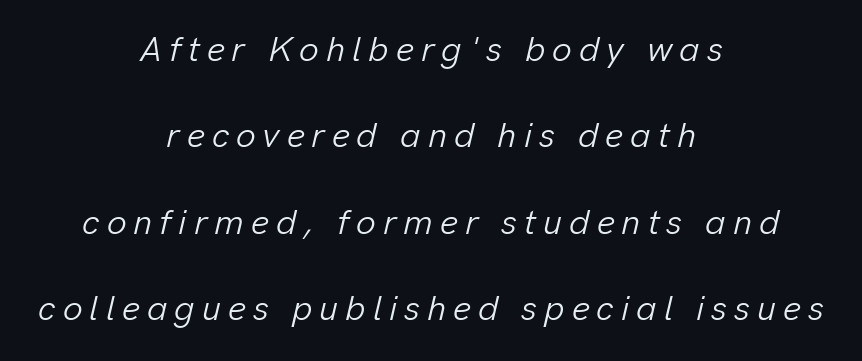
{"italic": "yes", "lean": "right", "slant_degrees": 13, "bold": "no", "weight": "light", "width": "normal", "stroke_contrast": "low", "x_height": "medium", "monospaced": "no", "underline": "no", "align": "center", "line_spacing": "loose", "line_spacing_ratio": 2.47, "letter_spacing": "wide", "letter_spacing_em": 0.2, "glyph_px": 35}
